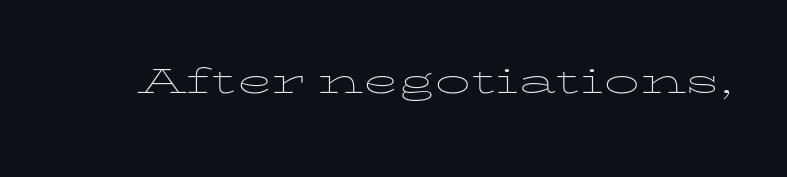
Letters rest on an invisible, unmarked baseline. Each word holds together tightly as a unit, with standard inter-letter gaps. Quick note: not italic, upright. Note the varied advance widths — an 'i' is clearly narrower than an 'm'.
